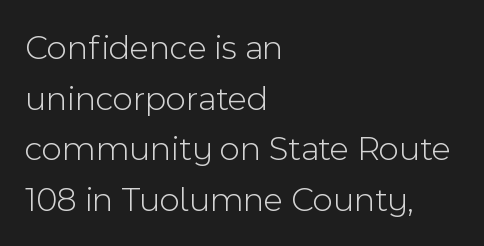
The image shows 35 px light sans-serif type, upright; set left-aligned, normal line spacing (1.45x), normal letter spacing, not underlined; a medium x-height.
